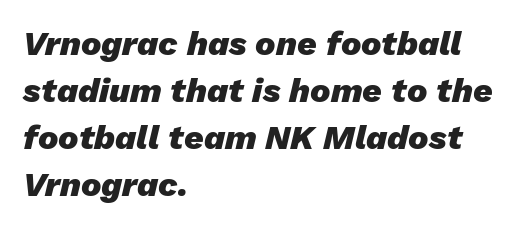
Summary of vertical rhythm: regular, with standard interline spacing. Typeset ragged right — the left edge is the straight one. Each row of text sits above clean, open space. The letters are slanted; this is an italic face.
